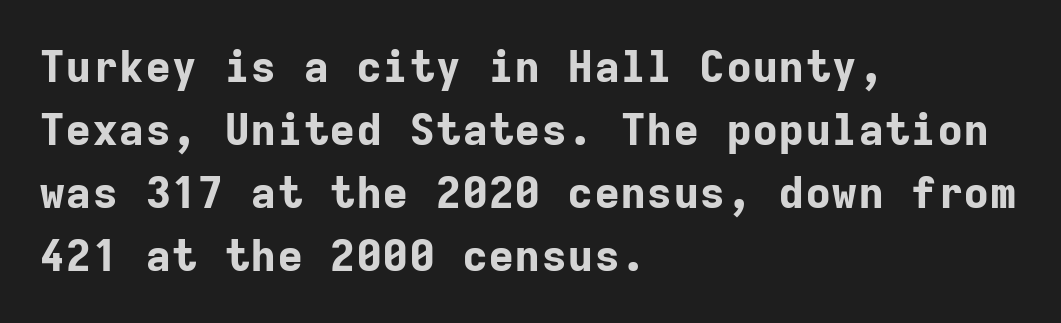
The image shows 44 px bold sans-serif type, upright, monospaced; set left-aligned, normal line spacing (1.43x), normal letter spacing, not underlined; low stroke contrast and a medium x-height.
